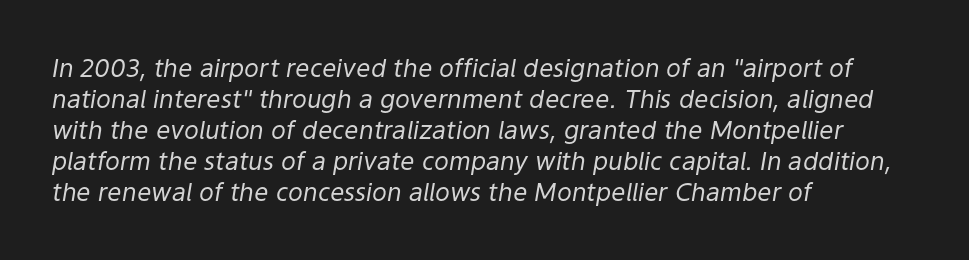
The image shows 25 px text type, italic (leaning right); set left-aligned, line spacing 1.24x, normal letter spacing, not underlined.
